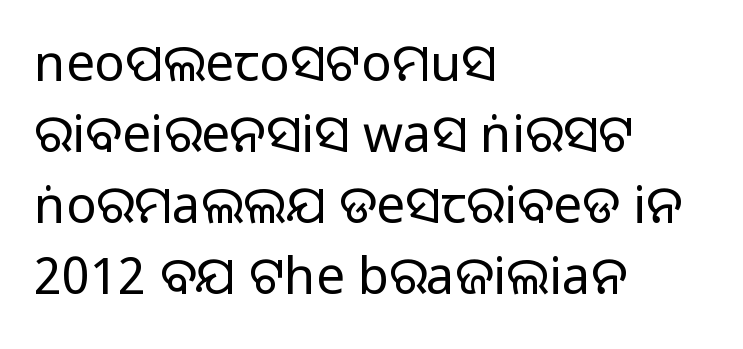
This sample has the flowing, uneven cadence of proportional lettering. Students, observe: this is what conventionally led text looks like. Posture: straight, roman, zero tilt. Visually the block forms a straight wall on the left and a jagged coastline on the right. Each row of text sits above clean, open space. The text was rendered using a sans face with plain stroke endings.
